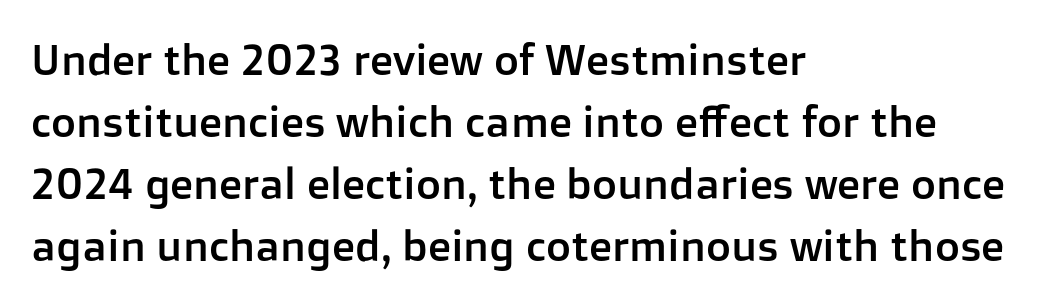
Q: Is the text italic (slanted)? A: No, it is upright.
Q: Is the typeface a serif or a sans-serif typeface? A: Sans-serif.
Q: Is the text underlined? A: No.
Q: How is the paragraph aligned? A: Left-aligned.
Q: Is the spacing between letters normal or unusually wide? A: Normal.
Q: Is the spacing between lines tight, normal or loose? A: Normal.
Q: Width (condensed, normal, or wide)? A: Normal.
Q: Stroke contrast? A: Low.
Q: x-height? A: Medium.
Q: Monospaced? A: No.
